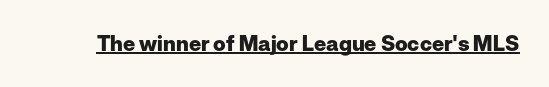
Q: Is the text bold? A: Yes.
Q: Is the text italic (slanted)? A: No, it is upright.
Q: Is the text underlined? A: Yes.
Q: Is the spacing between letters normal or unusually wide? A: Normal.
